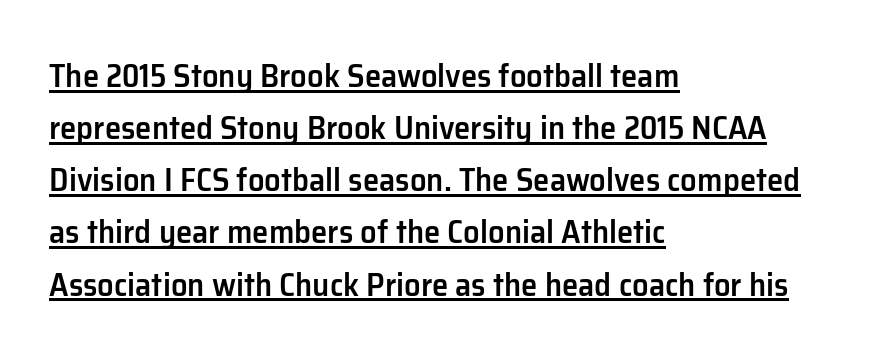
The image shows 33 px semibold sans-serif type, upright; set left-aligned, normal line spacing (1.58x), normal letter spacing, underlined; low stroke contrast and a medium x-height.
